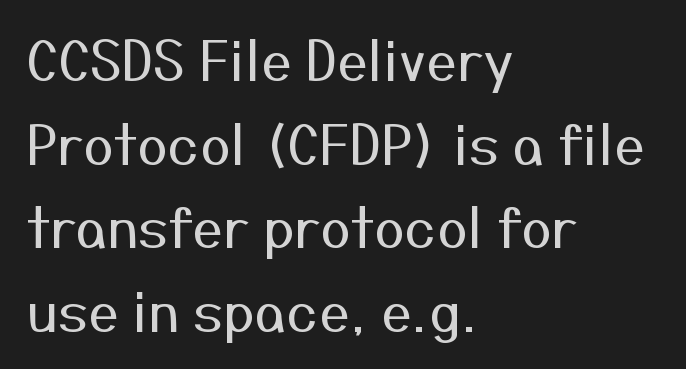
Q: Is the text bold? A: No.
Q: Is the text italic (slanted)? A: No, it is upright.
Q: Is the typeface a serif or a sans-serif typeface? A: Sans-serif.
Q: Is the text underlined? A: No.
Q: How is the paragraph aligned? A: Left-aligned.
Q: Is the spacing between letters normal or unusually wide? A: Normal.
Q: Is the spacing between lines tight, normal or loose? A: Normal.
Q: Width (condensed, normal, or wide)? A: Normal.
Q: Stroke contrast? A: Medium.
Q: x-height? A: Medium.
Q: Monospaced? A: No.
